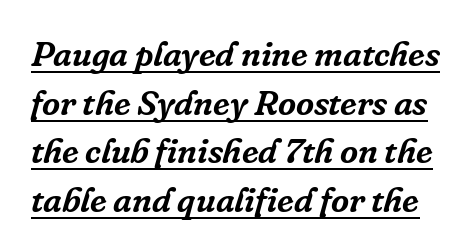
{"serif": "yes", "italic": "yes", "lean": "right", "slant_degrees": 16, "width": "normal", "stroke_contrast": "low", "x_height": "medium", "monospaced": "no", "underline": "yes", "line_spacing": "normal", "line_spacing_ratio": 1.39, "letter_spacing": "normal", "letter_spacing_em": 0.0, "glyph_px": 35}
